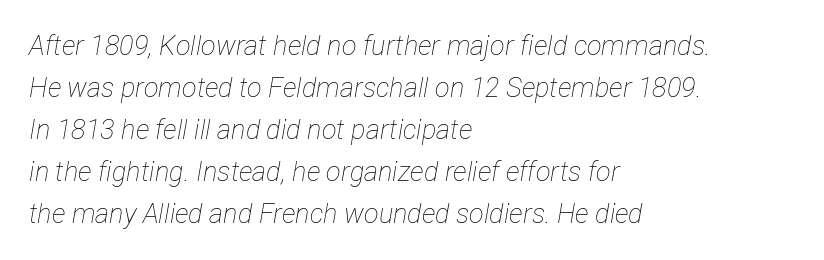
Characters are canted at an angle relative to the baseline's perpendicular. Caption: face not bold, strokes unweighted. Visually the block forms a straight wall on the left and a jagged coastline on the right. Each row of text sits above clean, open space. The gaps between neighbouring characters are ordinary and unremarkable. The designer left line spacing at the default.
